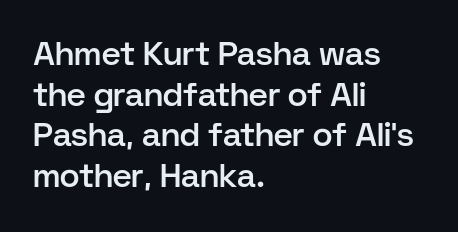
Q: Is the text bold? A: Semi-bold.
Q: Is the text italic (slanted)? A: No, it is upright.
Q: Is the typeface a serif or a sans-serif typeface? A: Sans-serif.
Q: Is the text underlined? A: No.
Q: How is the paragraph aligned? A: Left-aligned.
Q: Is the spacing between letters normal or unusually wide? A: Normal.
Q: Width (condensed, normal, or wide)? A: Normal.
Q: Stroke contrast? A: Low.
Q: x-height? A: Medium.
Q: Monospaced? A: No.
